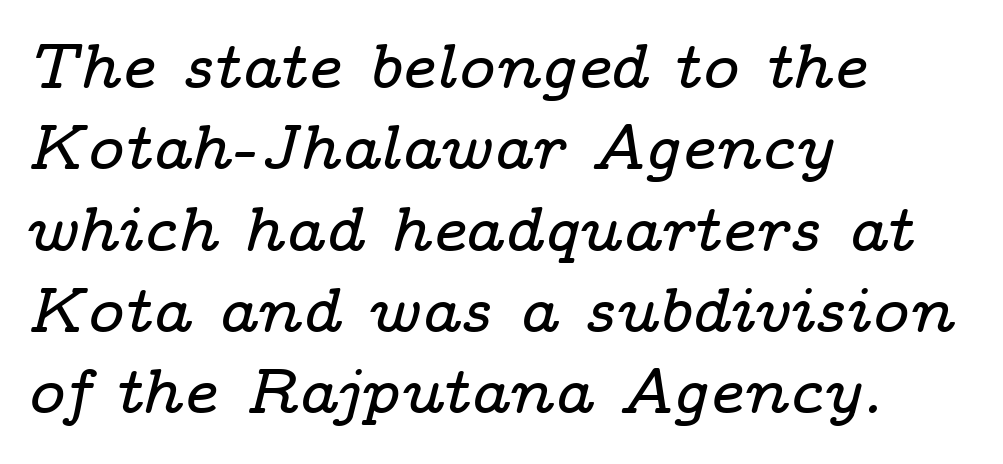
Q: Is the text italic (slanted)? A: Yes, it leans right by about 14 degrees.
Q: Is the typeface a serif or a sans-serif typeface? A: Serif.
Q: Is the text underlined? A: No.
Q: How is the paragraph aligned? A: Left-aligned.
Q: Is the spacing between letters normal or unusually wide? A: Normal.
Q: Is the spacing between lines tight, normal or loose? A: Normal.
Q: Width (condensed, normal, or wide)? A: Wide.
Q: Stroke contrast? A: Low.
Q: x-height? A: Medium.
Q: Monospaced? A: No.
